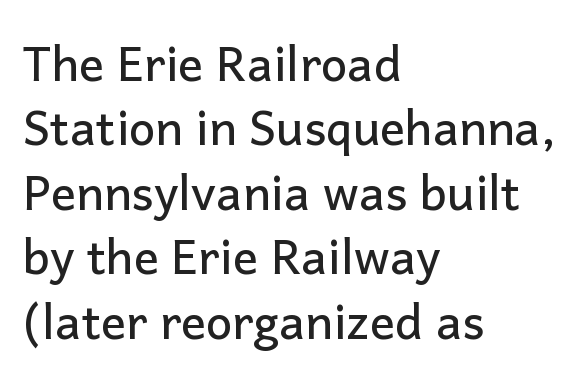
Q: Is the text italic (slanted)? A: No, it is upright.
Q: Is the typeface a serif or a sans-serif typeface? A: Sans-serif.
Q: Is the text underlined? A: No.
Q: How is the paragraph aligned? A: Left-aligned.
Q: Is the spacing between letters normal or unusually wide? A: Normal.
Q: Is the spacing between lines tight, normal or loose? A: Normal.
Q: Width (condensed, normal, or wide)? A: Normal.
Q: Stroke contrast? A: Low.
Q: x-height? A: Medium.
Q: Monospaced? A: No.
